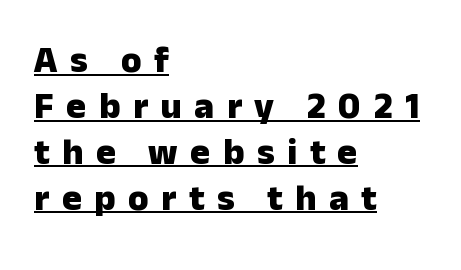
Q: Is the text bold? A: Yes.
Q: Is the text italic (slanted)? A: No, it is upright.
Q: Is the typeface a serif or a sans-serif typeface? A: Sans-serif.
Q: Is the text underlined? A: Yes.
Q: How is the paragraph aligned? A: Left-aligned.
Q: Is the spacing between letters normal or unusually wide? A: Unusually wide.
Q: Width (condensed, normal, or wide)? A: Normal.
Q: Stroke contrast? A: Low.
Q: x-height? A: Medium.
Q: Monospaced? A: No.
